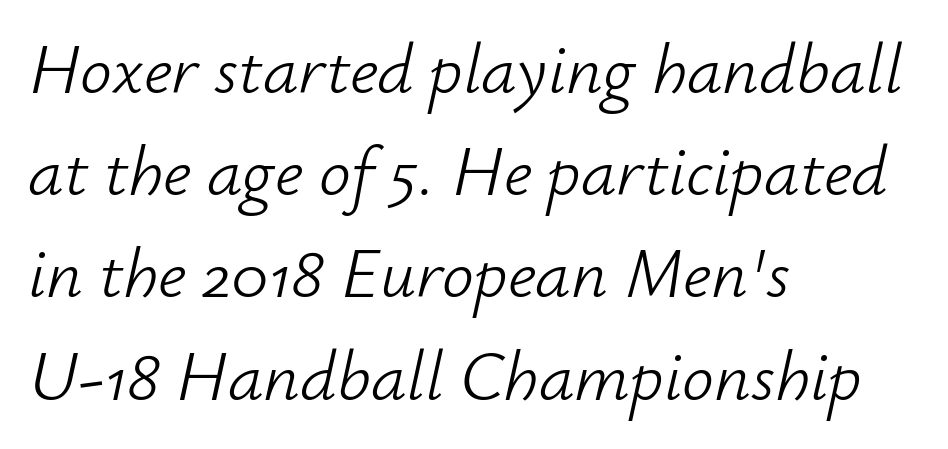
{"italic": "yes", "lean": "right", "slant_degrees": 12, "bold": "no", "weight": "light", "width": "normal", "stroke_contrast": "low", "x_height": "small", "monospaced": "no", "underline": "no", "align": "left", "line_spacing": "normal", "line_spacing_ratio": 1.44, "letter_spacing": "normal", "letter_spacing_em": 0.0, "glyph_px": 71}
